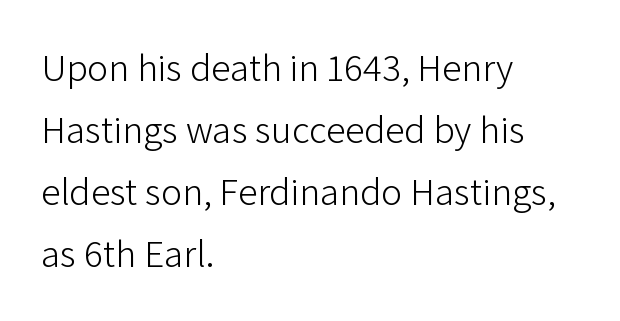
The image shows 39 px light sans-serif type, upright; set left-aligned, normal line spacing (1.59x), normal letter spacing, not underlined; low stroke contrast and a medium x-height.
